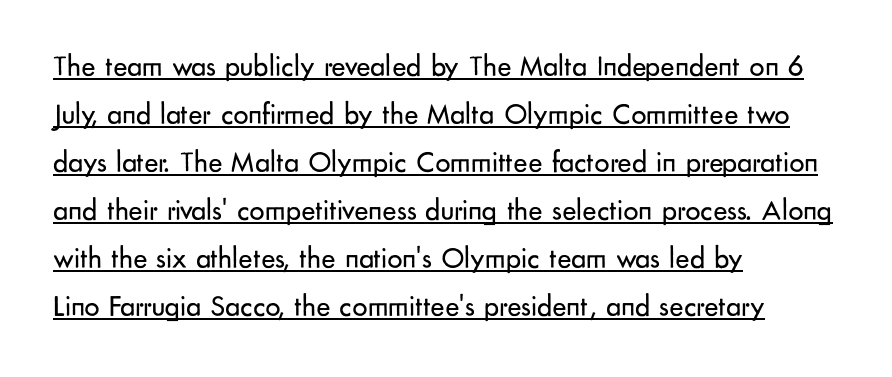
These characters rest on top of a visible drawn line. The letters carry no serifs — their stems end cleanly without finishing strokes. Posture: straight, roman, zero tilt. The passage is arranged the way most books set body copy — flush left. The font is comparable to plain body text, perhaps lighter. Interline gaps are of average width in this sample.
